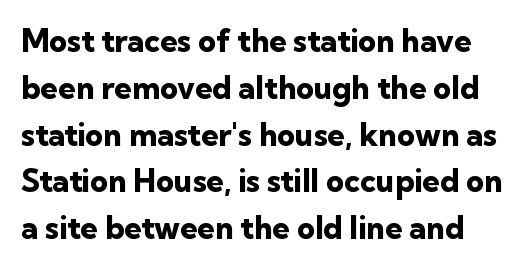
Q: Is the text bold? A: Yes.
Q: Is the text italic (slanted)? A: No, it is upright.
Q: Is the typeface a serif or a sans-serif typeface? A: Sans-serif.
Q: Is the text underlined? A: No.
Q: Is the spacing between letters normal or unusually wide? A: Normal.
Q: Is the spacing between lines tight, normal or loose? A: Normal.
Q: Width (condensed, normal, or wide)? A: Normal.
Q: Stroke contrast? A: Low.
Q: x-height? A: Medium.
Q: Monospaced? A: No.
